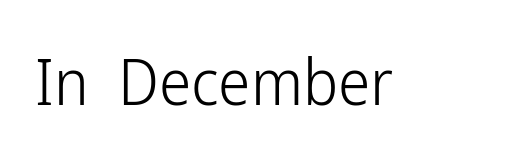
These lines are rendered in a variable-pitch font. Heft: none added — not bold. Glyph-to-glyph distance matches everyday printed text. Every stem runs plumb, perpendicular to the baseline.
